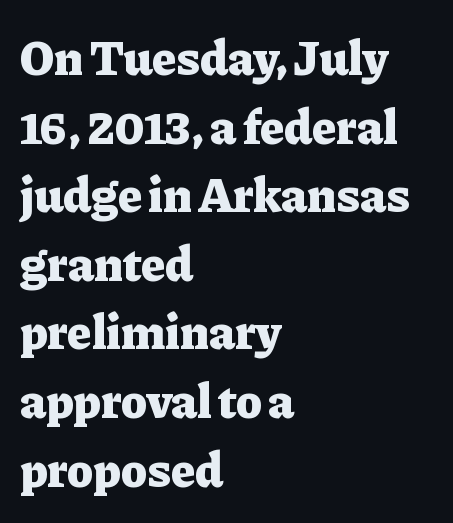
{"serif": "yes", "italic": "no", "bold": "yes", "weight": "heavy", "width": "normal", "stroke_contrast": "low", "x_height": "medium", "monospaced": "no", "underline": "no", "align": "left", "line_spacing": "normal", "line_spacing_ratio": 1.4, "letter_spacing": "normal", "letter_spacing_em": 0.0, "glyph_px": 49}
